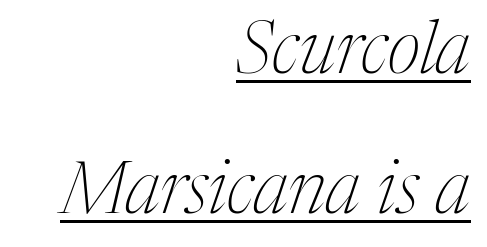
The image shows 72 px thin, condensed serif type, italic (leaning right); set right-aligned, loose line spacing (1.94x), normal letter spacing, underlined; medium stroke contrast and a medium x-height.
